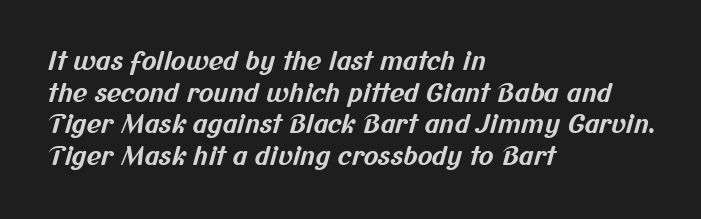
Q: Is the text bold? A: Yes.
Q: Is the text underlined? A: No.
Q: How is the paragraph aligned? A: Left-aligned.
Q: Is the spacing between letters normal or unusually wide? A: Normal.
Q: Is the spacing between lines tight, normal or loose? A: Normal.
